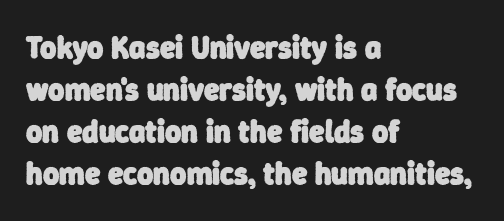
{"serif": "no", "bold": "yes", "weight": "heavy", "width": "normal", "stroke_contrast": "low", "x_height": "medium", "monospaced": "no", "underline": "no", "align": "left", "line_spacing": "normal", "line_spacing_ratio": 1.36, "letter_spacing": "normal", "letter_spacing_em": 0.0, "glyph_px": 31}
